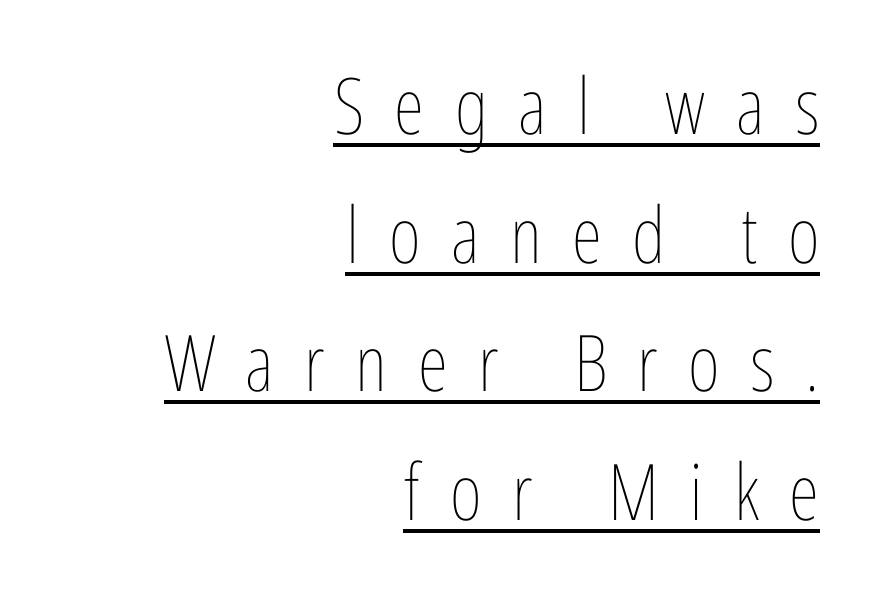
The image shows 78 px thin, condensed type, upright; set right-aligned, normal line spacing (1.65x), unusually wide letter spacing (+0.39 em), underlined; low stroke contrast and a medium x-height.
